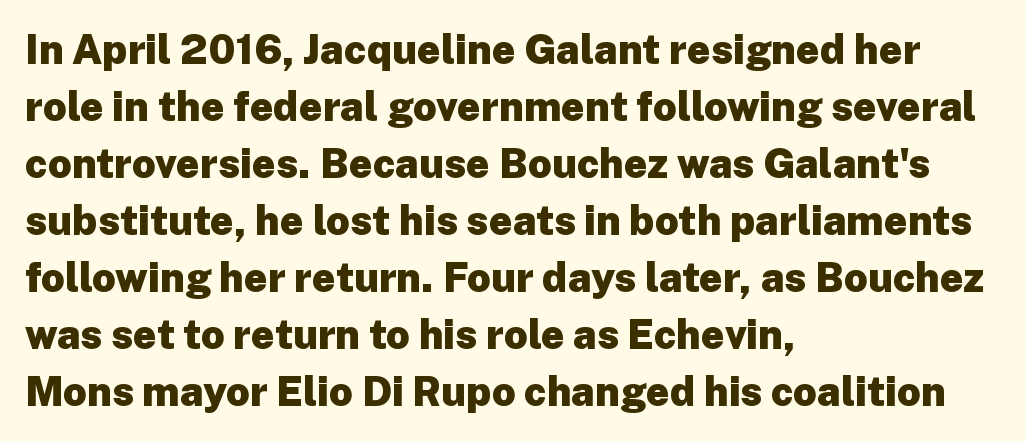
Every row of glyphs begins at an identical x-position on the left. Is there any slant? The stems are plumb. In terms of leading, this rendering sits right in the middle. The space beneath each line is pristine and unruled. Serif or sans? Sans — the stroke terminals are bare. Typesetter's note: full bold, strokes at maximum text heaviness.
